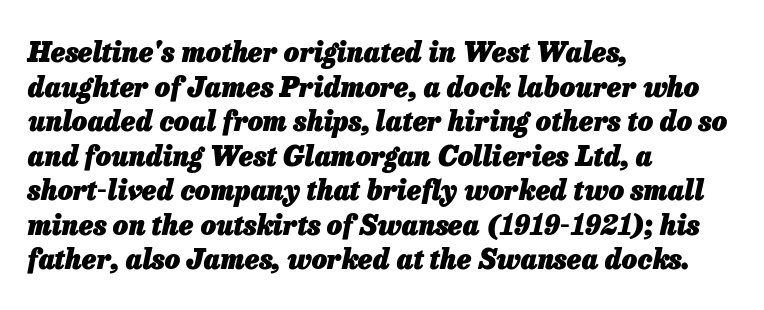
The image shows 27 px bold type, italic (leaning right); set left-aligned, normal line spacing (1.28x), normal letter spacing, not underlined.
